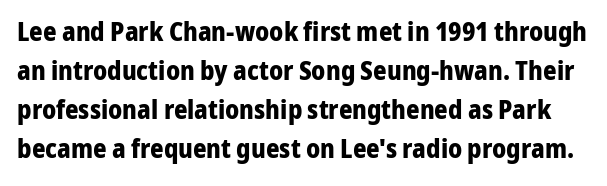
Q: Is the text bold? A: Yes.
Q: Is the text italic (slanted)? A: No, it is upright.
Q: Is the text underlined? A: No.
Q: Is the spacing between letters normal or unusually wide? A: Normal.
Q: Is the spacing between lines tight, normal or loose? A: Normal.
